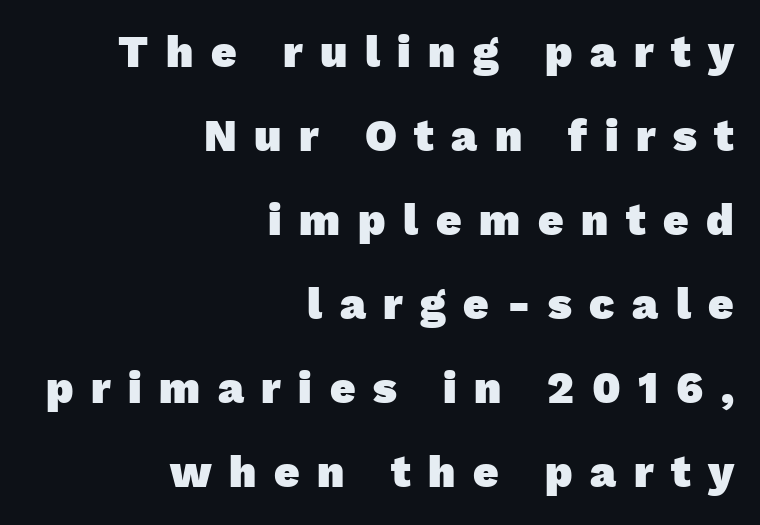
Q: Is the text bold? A: Yes.
Q: Is the typeface a serif or a sans-serif typeface? A: Sans-serif.
Q: Is the text underlined? A: No.
Q: How is the paragraph aligned? A: Right-aligned.
Q: Is the spacing between letters normal or unusually wide? A: Unusually wide.
Q: Is the spacing between lines tight, normal or loose? A: Loose.
Q: Width (condensed, normal, or wide)? A: Normal.
Q: Stroke contrast? A: Low.
Q: x-height? A: Medium.
Q: Monospaced? A: No.
